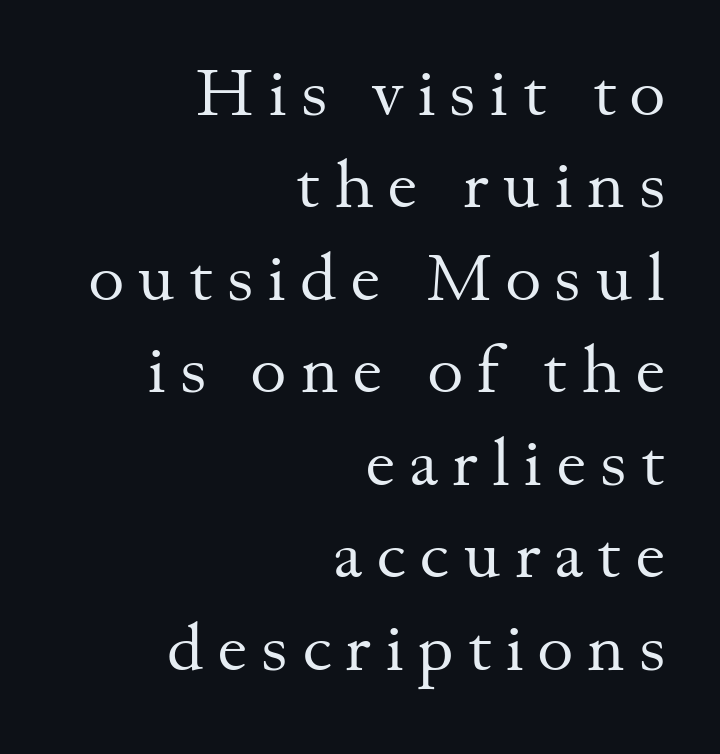
The image shows 69 px regular-weight serif type, upright; set right-aligned, normal line spacing (1.34x), unusually wide letter spacing (+0.2 em), not underlined; medium stroke contrast and a small x-height.
